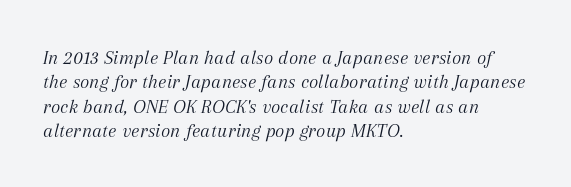
Stroke thickness stays within the range of a standard reading face or lighter. There's an unmistakable incline to the writing here. Spacing between characters is what you'd get straight out of the box. The rag falls on the right side of this text block. Descender tails drop into unmarked territory.
